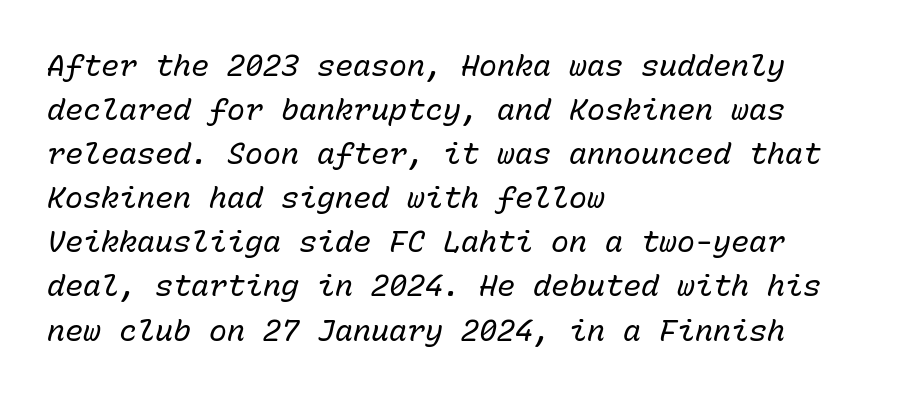
{"italic": "yes", "lean": "right", "slant_degrees": 15, "bold": "no", "weight": "regular", "width": "normal", "stroke_contrast": "low", "x_height": "medium", "monospaced": "yes", "underline": "no", "align": "left", "line_spacing": "normal", "line_spacing_ratio": 1.47, "letter_spacing": "normal", "letter_spacing_em": 0.0, "glyph_px": 30}
